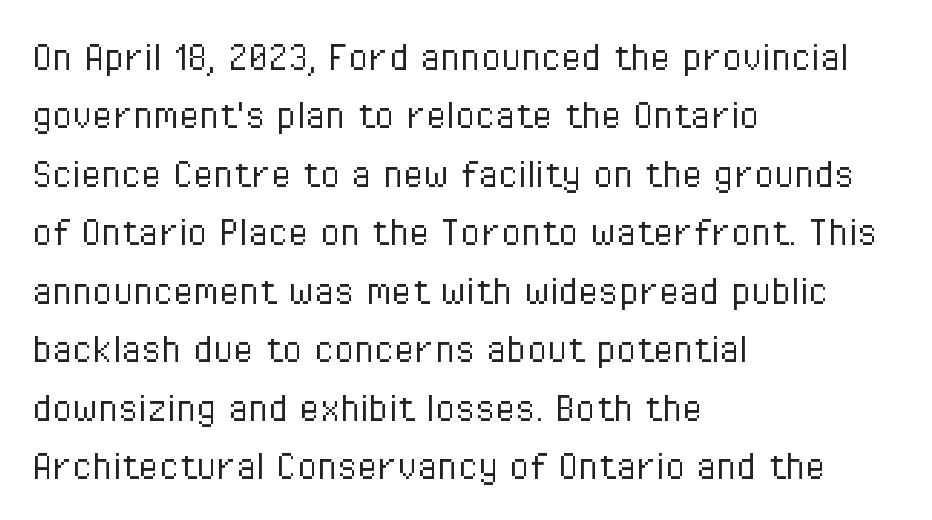
{"serif": "no", "italic": "no", "bold": "no", "weight": "light", "width": "condensed", "stroke_contrast": "low", "x_height": "medium", "monospaced": "no", "underline": "no", "align": "left", "line_spacing": "normal", "line_spacing_ratio": 1.27, "letter_spacing": "normal", "letter_spacing_em": 0.0, "glyph_px": 46}
